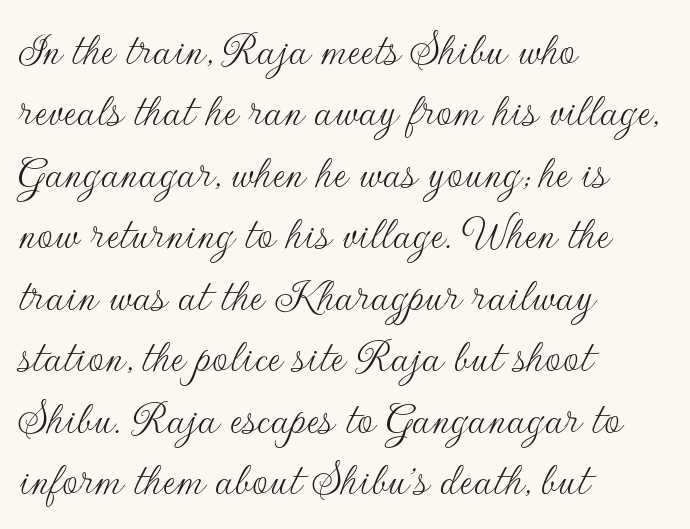
Q: Is the text bold? A: No.
Q: Is the text italic (slanted)? A: Yes.
Q: Is the typeface a serif or a sans-serif typeface? A: Sans-serif.
Q: Is the text underlined? A: No.
Q: How is the paragraph aligned? A: Left-aligned.
Q: Is the spacing between letters normal or unusually wide? A: Normal.
Q: Width (condensed, normal, or wide)? A: Normal.
Q: Stroke contrast? A: Low.
Q: x-height? A: Small.
Q: Monospaced? A: No.
